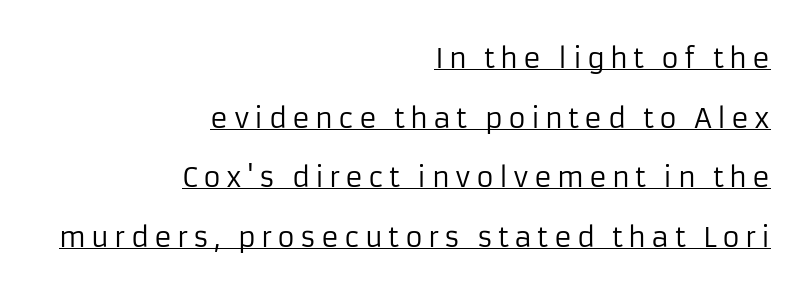
Q: Is the text bold? A: No.
Q: Is the text italic (slanted)? A: No, it is upright.
Q: Is the text underlined? A: Yes.
Q: How is the paragraph aligned? A: Right-aligned.
Q: Is the spacing between lines tight, normal or loose? A: Loose.
